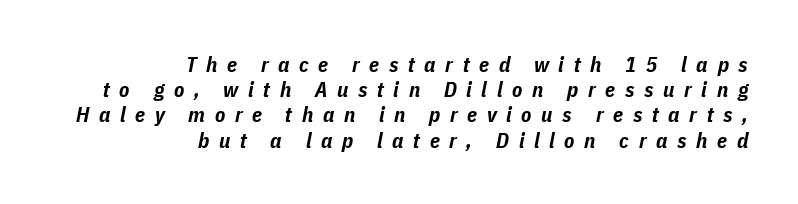
Spacing between characters has been opened up far beyond the box default. Emphasis by weight is at full strength: bold. Horizontal alignment here is rightward, an uncommon choice for prose. There's an unmistakable incline to the writing here. Underlining? Definitely not there.
